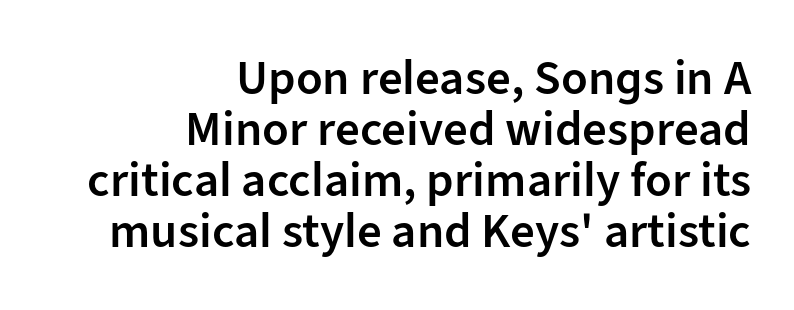
Q: Is the text bold? A: Semi-bold.
Q: Is the text italic (slanted)? A: No, it is upright.
Q: Is the typeface a serif or a sans-serif typeface? A: Sans-serif.
Q: Is the text underlined? A: No.
Q: How is the paragraph aligned? A: Right-aligned.
Q: Is the spacing between letters normal or unusually wide? A: Normal.
Q: Is the spacing between lines tight, normal or loose? A: Tight.
Q: Width (condensed, normal, or wide)? A: Normal.
Q: Stroke contrast? A: Low.
Q: x-height? A: Medium.
Q: Monospaced? A: No.
